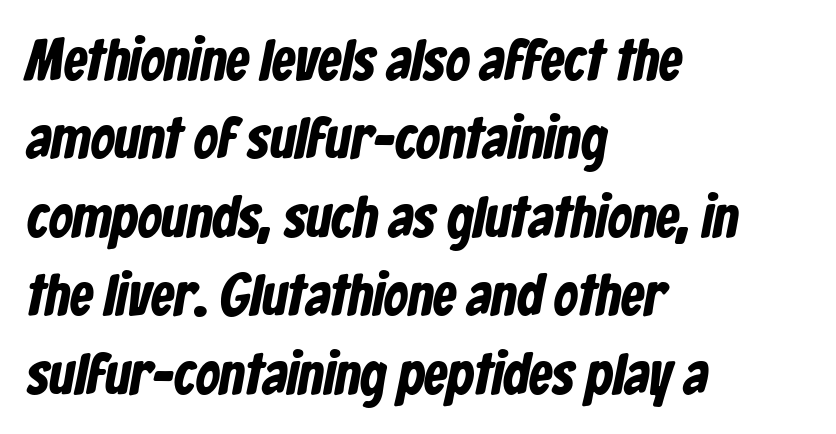
{"serif": "no", "bold": "yes", "weight": "bold", "width": "condensed", "stroke_contrast": "low", "x_height": "medium", "monospaced": "no", "underline": "no", "align": "left", "line_spacing": "normal", "line_spacing_ratio": 1.33, "letter_spacing": "normal", "letter_spacing_em": 0.0, "glyph_px": 59}
